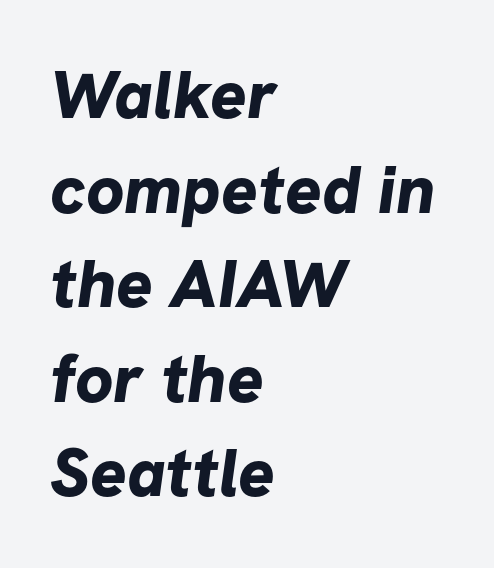
The image shows 68 px bold sans-serif type; set left-aligned, normal line spacing (1.39x), normal letter spacing, not underlined; low stroke contrast and a medium x-height.
